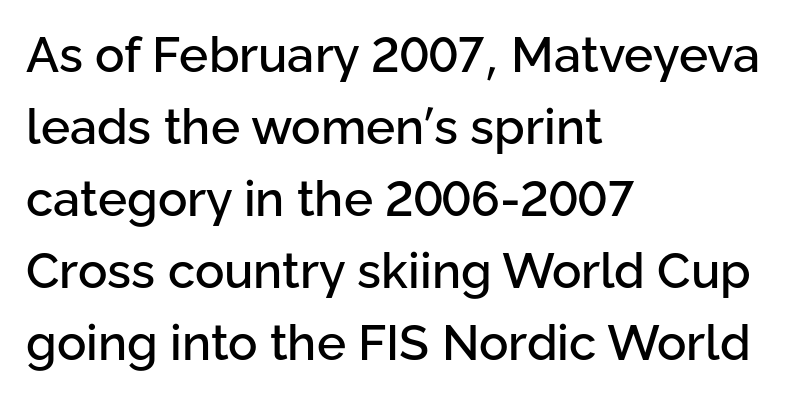
Q: Is the text italic (slanted)? A: No, it is upright.
Q: Is the typeface a serif or a sans-serif typeface? A: Sans-serif.
Q: Is the text underlined? A: No.
Q: How is the paragraph aligned? A: Left-aligned.
Q: Is the spacing between letters normal or unusually wide? A: Normal.
Q: Is the spacing between lines tight, normal or loose? A: Normal.
Q: Width (condensed, normal, or wide)? A: Normal.
Q: Stroke contrast? A: Low.
Q: x-height? A: Medium.
Q: Monospaced? A: No.
